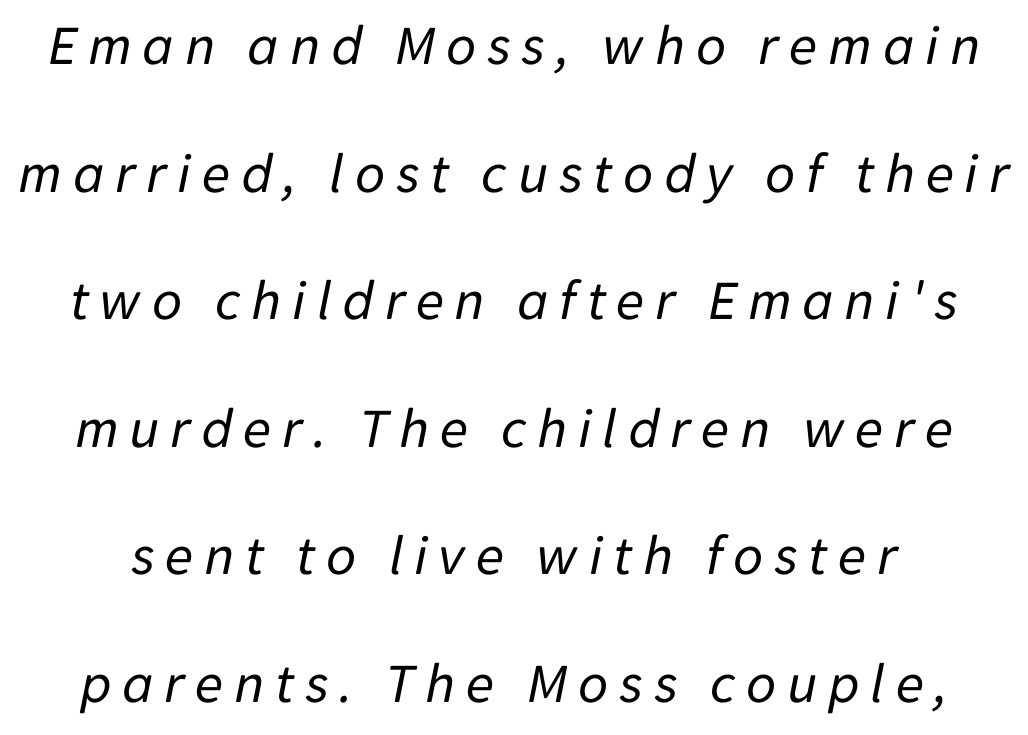
Q: Is the text bold? A: No.
Q: Is the text italic (slanted)? A: Yes, it leans right by about 11 degrees.
Q: Is the text underlined? A: No.
Q: Is the spacing between lines tight, normal or loose? A: Loose.
Q: Width (condensed, normal, or wide)? A: Normal.
Q: Stroke contrast? A: Low.
Q: x-height? A: Medium.
Q: Monospaced? A: No.
